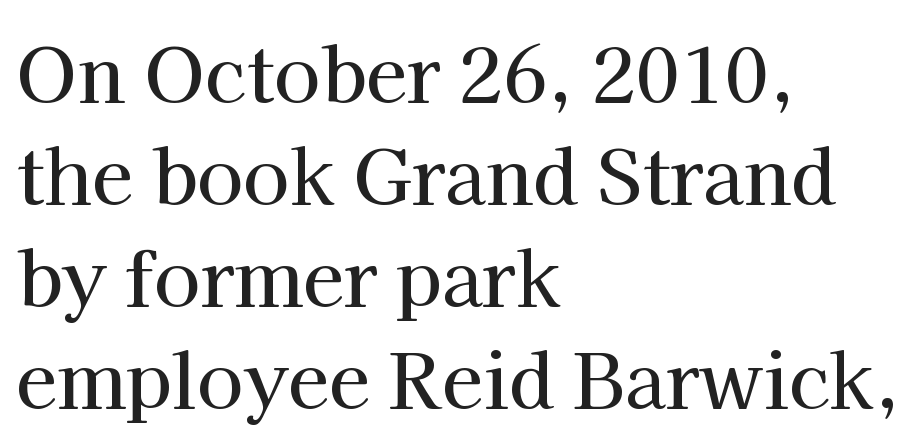
The image shows 75 px serif type, upright; set left-aligned, normal line spacing (1.36x), normal letter spacing, not underlined; high stroke contrast and a medium x-height.
